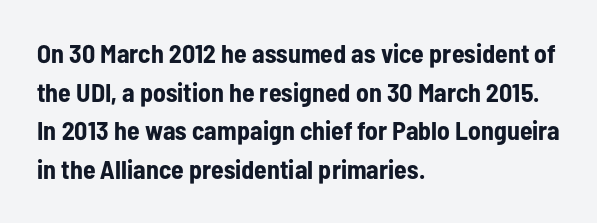
Q: Is the text bold? A: Yes.
Q: Is the text italic (slanted)? A: No, it is upright.
Q: Is the text underlined? A: No.
Q: How is the paragraph aligned? A: Left-aligned.
Q: Is the spacing between letters normal or unusually wide? A: Normal.
Q: Is the spacing between lines tight, normal or loose? A: Normal.
